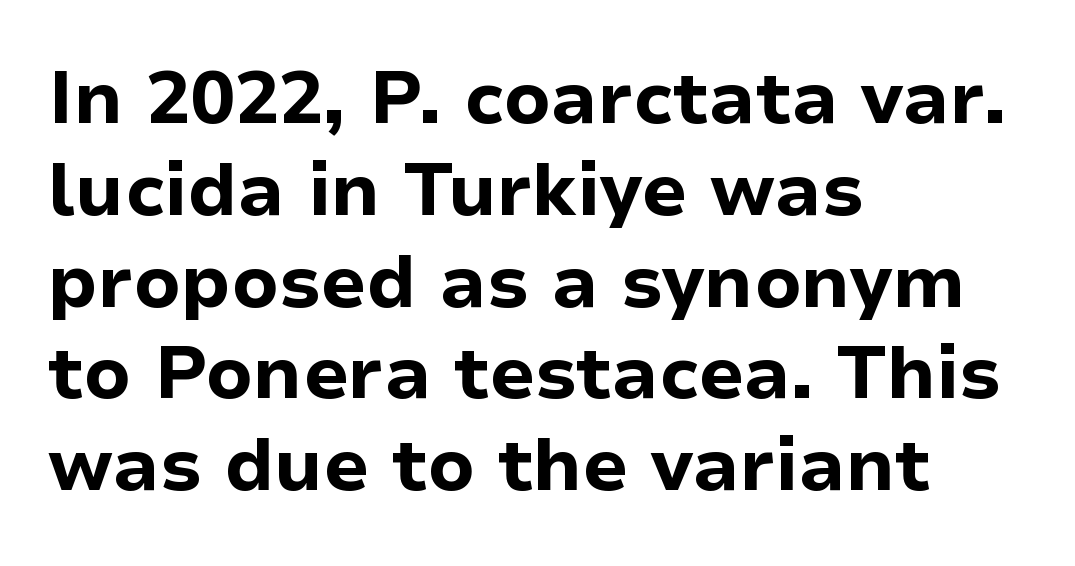
The image shows 74 px bold sans-serif type, upright; set left-aligned, line spacing 1.24x, normal letter spacing, not underlined; low stroke contrast and a medium x-height.
